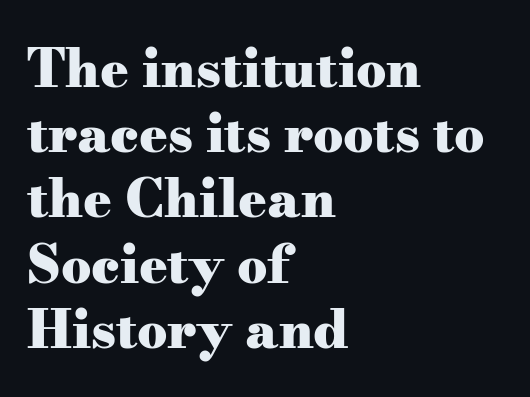
The image shows 53 px heavy, wide serif type, upright; set left-aligned, line spacing 1.23x, normal letter spacing, not underlined; medium stroke contrast and a small x-height.
